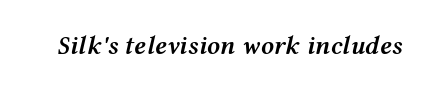
Q: Is the text bold? A: Semi-bold.
Q: Is the text italic (slanted)? A: Yes, it leans right by about 12 degrees.
Q: Is the text underlined? A: No.
Q: Is the spacing between letters normal or unusually wide? A: Normal.
